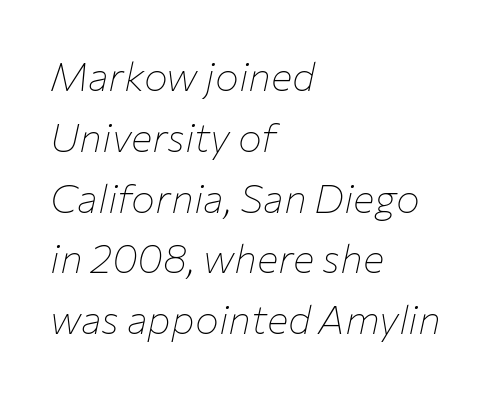
The rendering uses natural spacing where letterforms have individual widths. This rendering features lettering with no underline. Summary of weight: not heavy and not bold. The font's italic variant was chosen for this text. The face used here is rendered with its standard letterfit.
